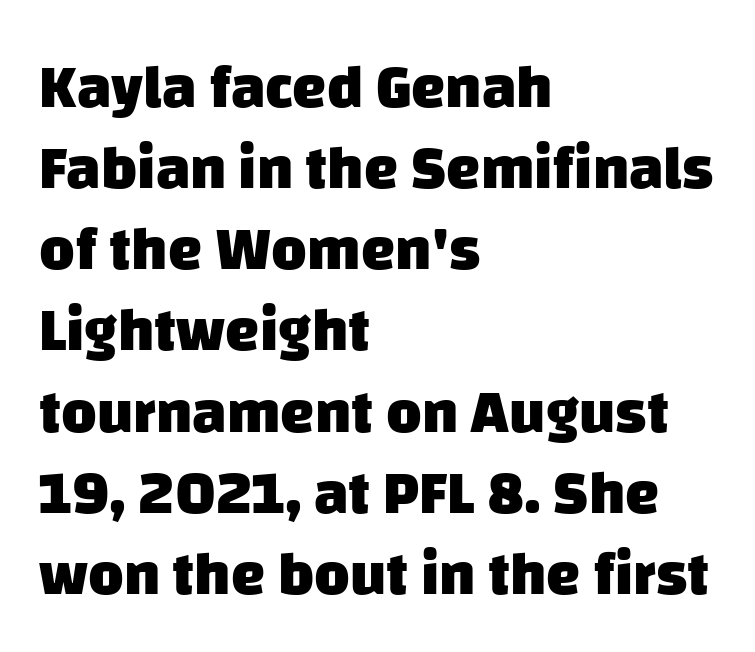
The image shows 61 px heavy sans-serif type; set left-aligned, normal line spacing (1.33x), normal letter spacing, not underlined; low stroke contrast and a large x-height.
